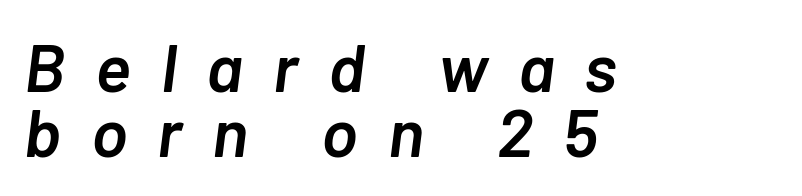
{"italic": "yes", "lean": "right", "slant_degrees": 7, "bold": "semi", "weight": "semibold", "width": "normal", "stroke_contrast": "low", "x_height": "medium", "monospaced": "no", "underline": "no", "align": "left", "line_spacing": "tight", "line_spacing_ratio": 0.96, "letter_spacing": "wide", "letter_spacing_em": 0.44, "glyph_px": 68}
